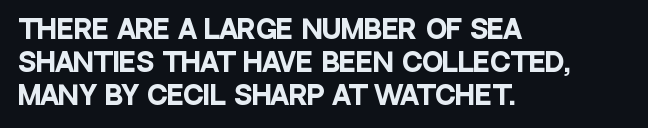
Q: Is the text bold? A: Yes.
Q: Is the text italic (slanted)? A: No, it is upright.
Q: Is the text underlined? A: No.
Q: How is the paragraph aligned? A: Left-aligned.
Q: Is the spacing between letters normal or unusually wide? A: Normal.
Q: Is the spacing between lines tight, normal or loose? A: Normal.
